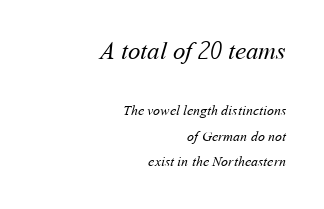
The image shows 25 px text type; set right-aligned, line spacing 1.81x, normal letter spacing, not underlined; the first (top) block is 1.79x larger.
